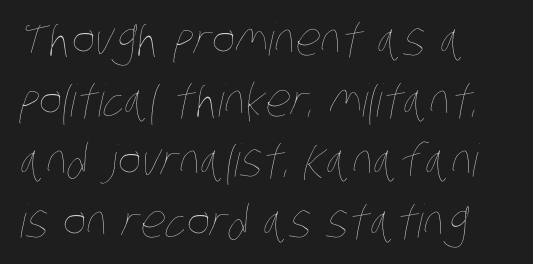
Leftover space on each line is placed entirely after the last word. The letters advance in unequal steps, a hallmark of proportional type. Honestly, the row spacing looks completely unremarkable. The letters look calm and open, with moderate or lighter stems.
